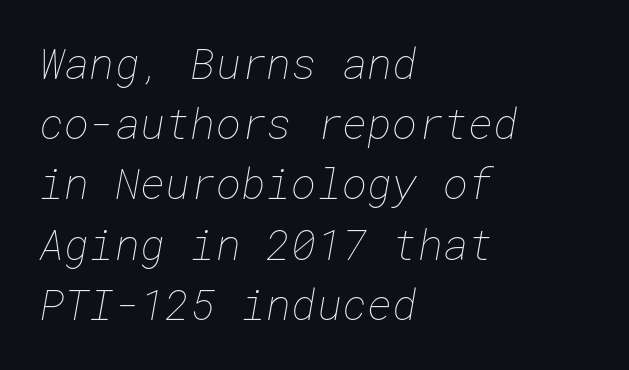
{"bold": "no", "weight": "thin", "width": "normal", "stroke_contrast": "low", "x_height": "medium", "underline": "no", "align": "left", "line_spacing": "normal", "line_spacing_ratio": 1.4, "letter_spacing": "normal", "letter_spacing_em": 0.0, "glyph_px": 43}
